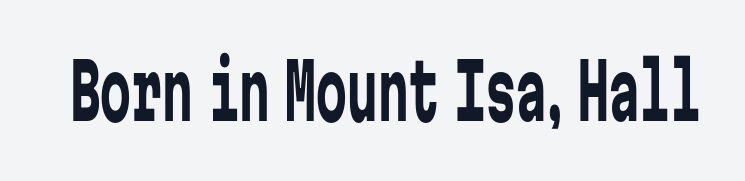
{"serif": "no", "italic": "no", "bold": "no", "weight": "regular", "width": "condensed", "stroke_contrast": "low", "x_height": "medium", "monospaced": "yes", "underline": "no", "letter_spacing": "normal", "letter_spacing_em": 0.0, "glyph_px": 77}
